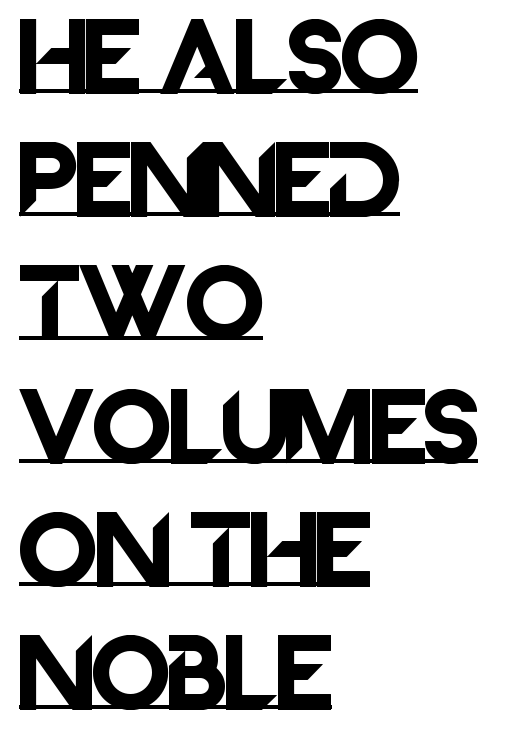
The image shows 79 px sans-serif type, upright; set left-aligned, normal line spacing (1.56x), normal letter spacing, underlined; low stroke contrast and a large x-height.
